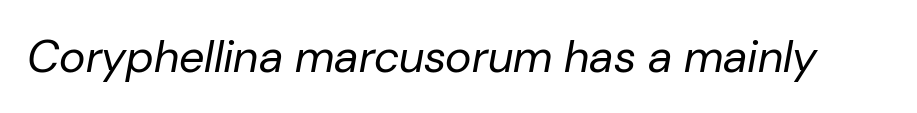
Q: Is the text bold? A: No.
Q: Is the text italic (slanted)? A: Yes, it leans right by about 10 degrees.
Q: Is the text underlined? A: No.
Q: Is the spacing between letters normal or unusually wide? A: Normal.
Q: Width (condensed, normal, or wide)? A: Normal.
Q: Stroke contrast? A: Low.
Q: x-height? A: Medium.
Q: Monospaced? A: No.
